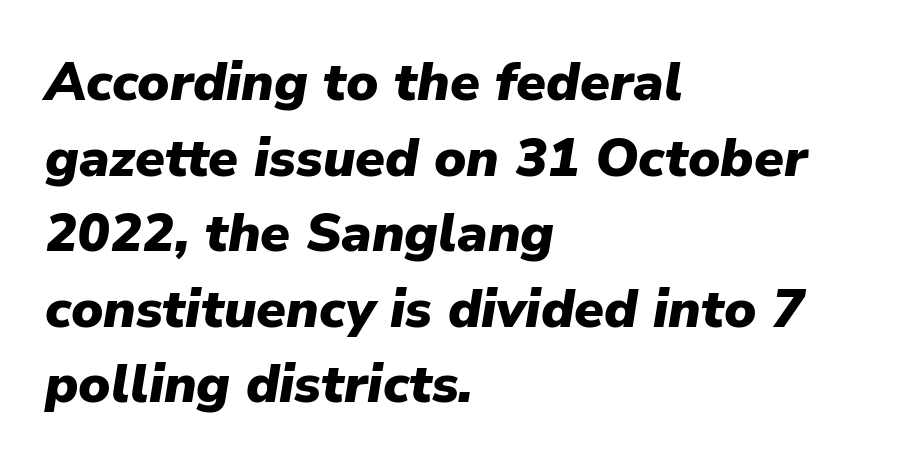
A typesetter would mark this as italic. The characters look thick and weighty, a clear bold. Line beginnings align vertically; line endings do not. The letters advance in unequal steps, a hallmark of proportional type. Descenders hang freely into open space.
